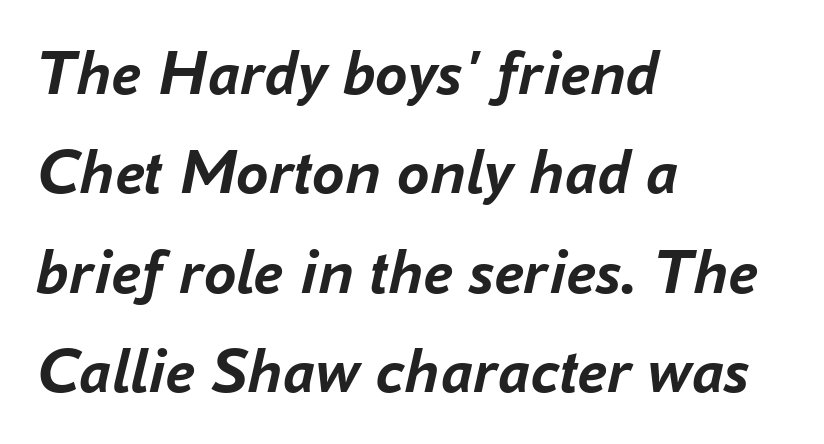
{"italic": "yes", "lean": "right", "slant_degrees": 16, "bold": "yes", "weight": "semibold", "width": "normal", "stroke_contrast": "low", "x_height": "medium", "monospaced": "no", "underline": "no", "align": "left", "line_spacing": "normal", "line_spacing_ratio": 1.53, "letter_spacing": "normal", "letter_spacing_em": 0.0, "glyph_px": 65}
